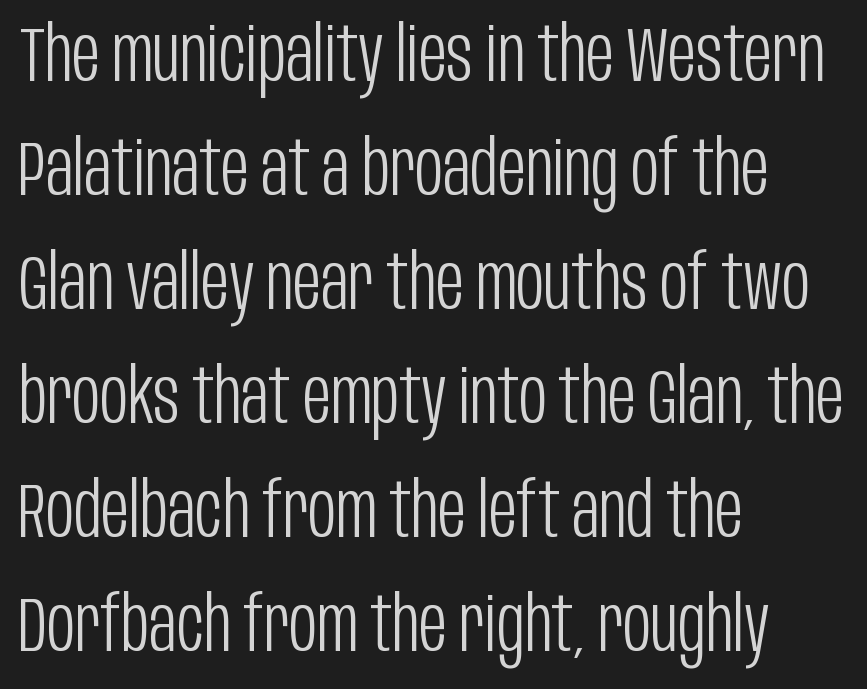
Nope, no serifs anywhere on these letters. The compositor pushed each line to the left boundary. Each new line begins a customary step beneath the previous one. Descender tails drop into unmarked territory. Posture: vertical. Letter spacing: default.
